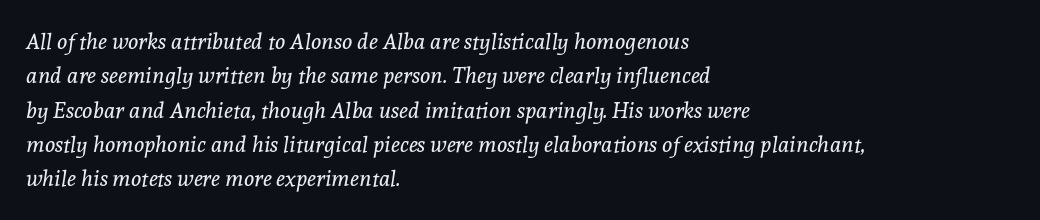
Quick note: underline off. If you measured baseline to baseline, you'd find a middling distance. The letters look calm and open, with moderate or lighter stems. The lettering tilts uniformly, giving the passage an italic look. Compared with a centered layout, this one pins lines to the left instead. Nothing unusual about the tracking: characters are spaced as the font intends.
